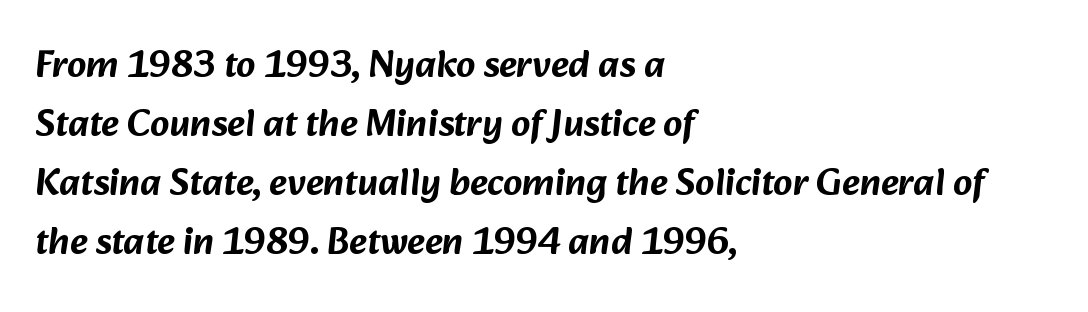
{"serif": "no", "width": "normal", "stroke_contrast": "low", "x_height": "medium", "monospaced": "no", "underline": "no", "align": "left", "line_spacing": "normal", "line_spacing_ratio": 1.55, "letter_spacing": "normal", "letter_spacing_em": 0.0, "glyph_px": 38}
